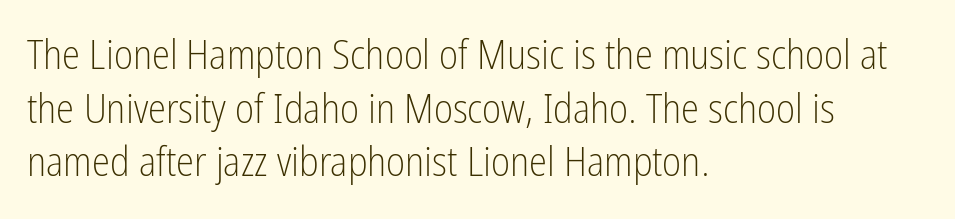
Q: Is the text bold? A: No.
Q: Is the text italic (slanted)? A: No, it is upright.
Q: Is the typeface a serif or a sans-serif typeface? A: Sans-serif.
Q: Is the text underlined? A: No.
Q: How is the paragraph aligned? A: Left-aligned.
Q: Is the spacing between letters normal or unusually wide? A: Normal.
Q: Is the spacing between lines tight, normal or loose? A: Normal.
Q: Width (condensed, normal, or wide)? A: Condensed.
Q: Stroke contrast? A: Low.
Q: x-height? A: Medium.
Q: Monospaced? A: No.
